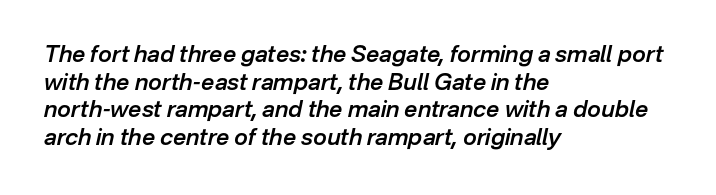
{"italic": "yes", "lean": "right", "slant_degrees": 12, "bold": "semi", "underline": "no", "align": "left", "line_spacing_ratio": 1.2, "letter_spacing": "normal", "letter_spacing_em": 0.0, "glyph_px": 23}
